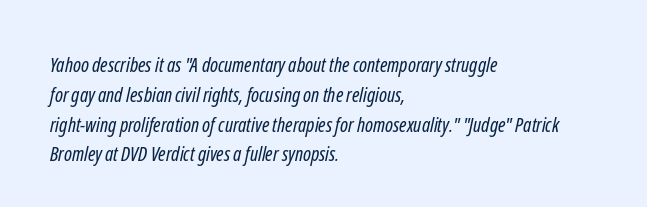
{"bold": "no", "underline": "no", "align": "left", "line_spacing": "normal", "line_spacing_ratio": 1.49, "letter_spacing": "normal", "letter_spacing_em": 0.0, "glyph_px": 20}
